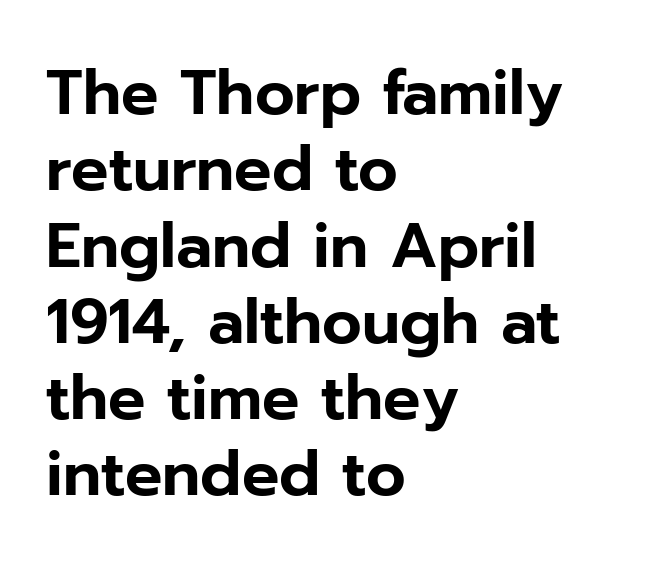
Q: Is the text italic (slanted)? A: No, it is upright.
Q: Is the typeface a serif or a sans-serif typeface? A: Sans-serif.
Q: Is the text underlined? A: No.
Q: How is the paragraph aligned? A: Left-aligned.
Q: Is the spacing between letters normal or unusually wide? A: Normal.
Q: Width (condensed, normal, or wide)? A: Normal.
Q: Stroke contrast? A: Low.
Q: x-height? A: Medium.
Q: Monospaced? A: No.
